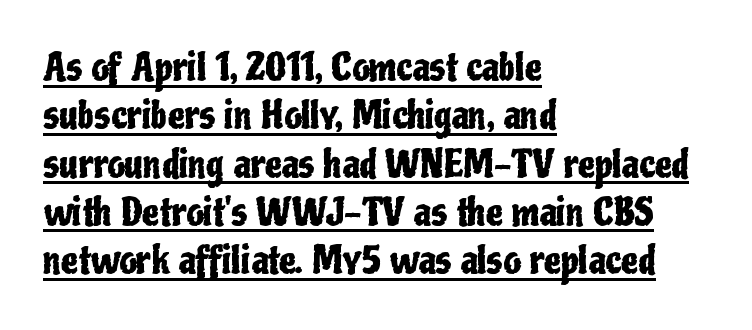
The face used here is proportionally spaced, like ordinary book or web type. The typesetter has applied underlining to the passage shown. The leading is moderate, giving the passage an even texture. In terms of letterform style, serifs are entirely absent.
